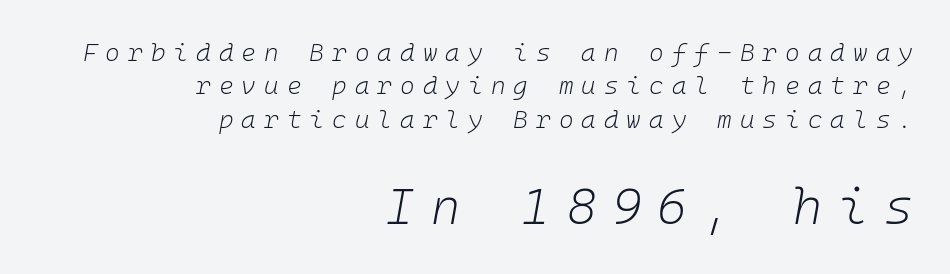
The rendering enlarges the type as you move from the upper chunk to the lower. Compared with a flush-left layout, this one pins lines to the opposite, right side. An italicized treatment has been applied to the whole sample. The typeface has the unassuming heft of standard copy or less. Each word looks stretched out because of the extra space between its letters.
